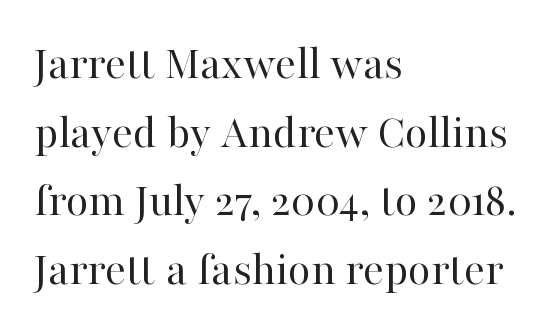
Q: Is the text bold? A: No.
Q: Is the text italic (slanted)? A: No, it is upright.
Q: Is the typeface a serif or a sans-serif typeface? A: Serif.
Q: Is the text underlined? A: No.
Q: How is the paragraph aligned? A: Left-aligned.
Q: Is the spacing between letters normal or unusually wide? A: Normal.
Q: Is the spacing between lines tight, normal or loose? A: Normal.
Q: Width (condensed, normal, or wide)? A: Normal.
Q: Stroke contrast? A: High.
Q: x-height? A: Medium.
Q: Monospaced? A: No.
